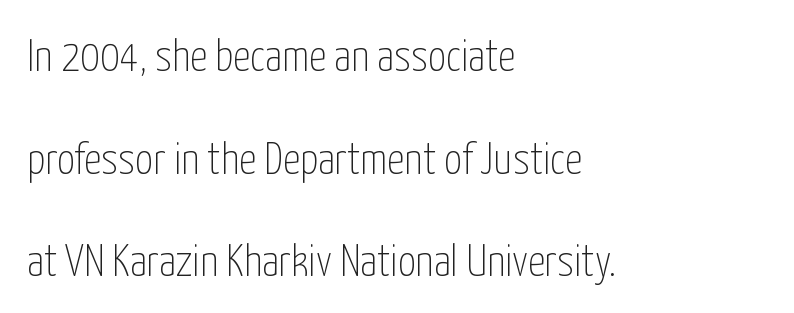
Q: Is the text bold? A: No.
Q: Is the text italic (slanted)? A: No, it is upright.
Q: Is the typeface a serif or a sans-serif typeface? A: Sans-serif.
Q: Is the text underlined? A: No.
Q: How is the paragraph aligned? A: Left-aligned.
Q: Is the spacing between letters normal or unusually wide? A: Normal.
Q: Is the spacing between lines tight, normal or loose? A: Loose.
Q: Width (condensed, normal, or wide)? A: Condensed.
Q: Stroke contrast? A: Low.
Q: x-height? A: Medium.
Q: Monospaced? A: No.
